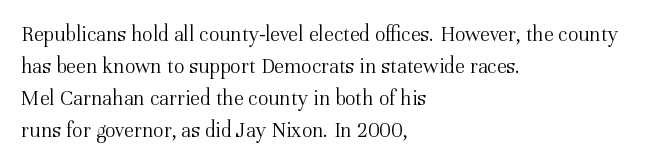
Q: Is the text bold? A: No.
Q: Is the text italic (slanted)? A: No, it is upright.
Q: Is the text underlined? A: No.
Q: How is the paragraph aligned? A: Left-aligned.
Q: Is the spacing between letters normal or unusually wide? A: Normal.
Q: Is the spacing between lines tight, normal or loose? A: Normal.
